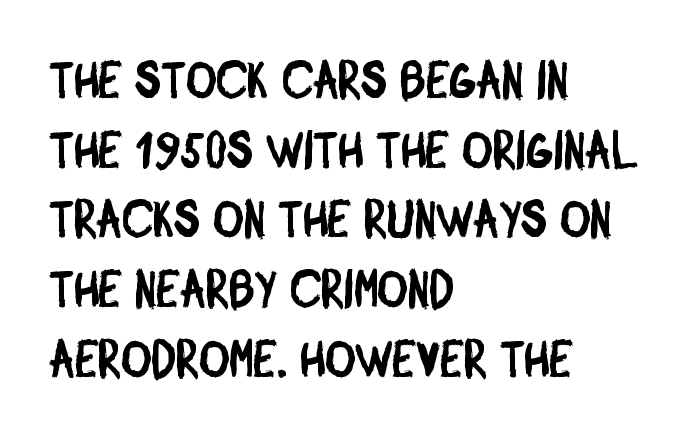
The image shows 52 px condensed sans-serif type; set left-aligned, normal line spacing (1.34x), normal letter spacing, not underlined; low stroke contrast and a large x-height.
